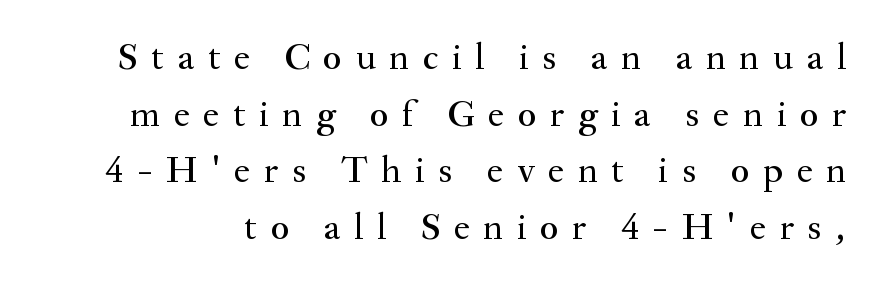
The image shows 38 px serif type, upright; set normal line spacing (1.49x), unusually wide letter spacing (+0.36 em), not underlined; medium stroke contrast and a small x-height.
